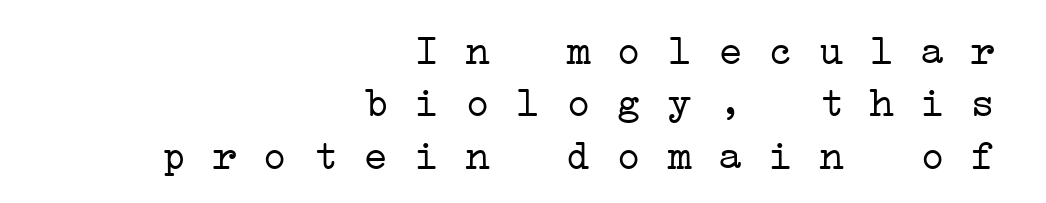
The letterforms sit shoulder to shoulder at normal distance. No letter is thick-stroked: the sample isn't bold. Here the designer chose a console-style face with uniform glyph widths. The ragged edge is on the left, which tells us the setting is flush right. Lines of text with bare space underneath. The designer left line spacing at the default.
